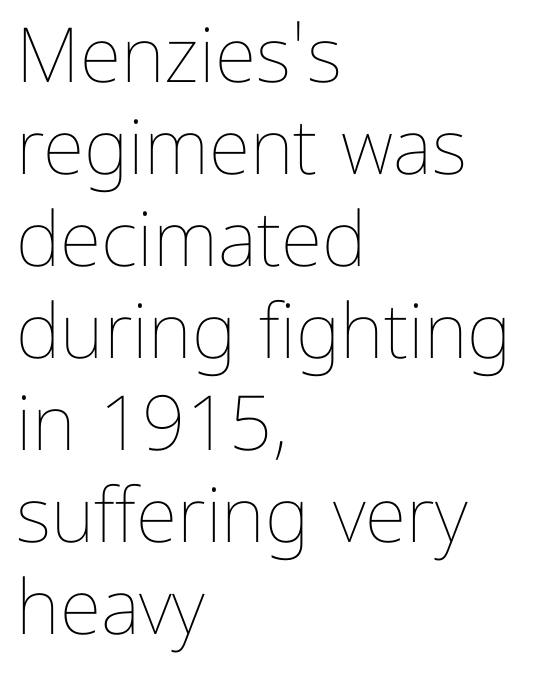
The typesetter chose a ragged-right arrangement here. Style check: upright. The specimen omits any rule beneath the text block's lines. This is not heavy type; no bold has been used. Spacing verdict: proportional, widths tailored to each character. The gaps between neighbouring characters are ordinary and unremarkable.
